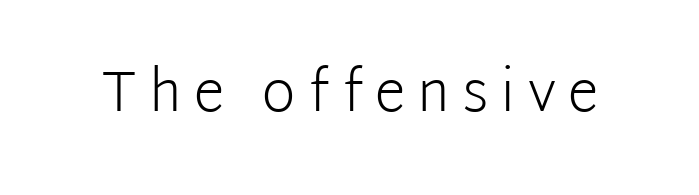
Q: Is the text bold? A: No.
Q: Is the text italic (slanted)? A: No, it is upright.
Q: Is the typeface a serif or a sans-serif typeface? A: Sans-serif.
Q: Is the text underlined? A: No.
Q: Is the spacing between letters normal or unusually wide? A: Unusually wide.
Q: Width (condensed, normal, or wide)? A: Normal.
Q: Stroke contrast? A: Low.
Q: x-height? A: Medium.
Q: Monospaced? A: No.
